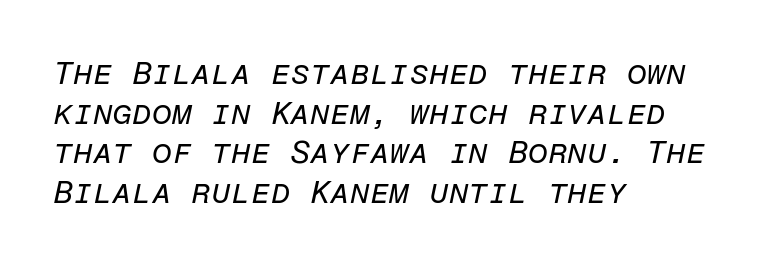
The image shows 32 px regular-weight type, italic (leaning right), monospaced; set left-aligned, line spacing 1.24x, normal letter spacing, not underlined; low stroke contrast and a medium x-height.
